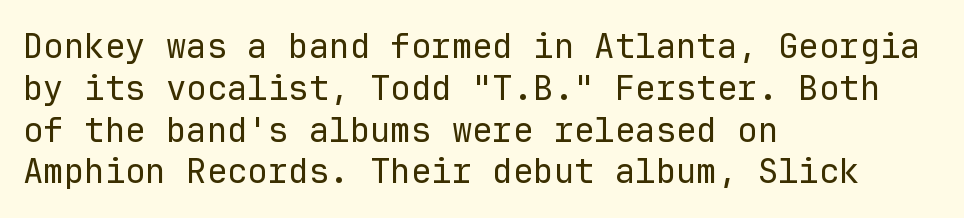
The image shows 34 px regular-weight sans-serif type, upright, monospaced; set left-aligned, line spacing 1.23x, normal letter spacing, not underlined; low stroke contrast and a medium x-height.
